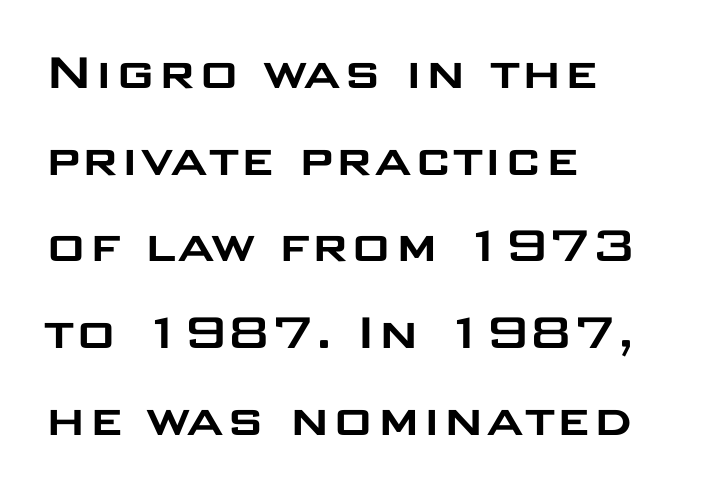
This rendering leaves character spacing at its baseline value. Reading down the column, the eye jumps a familiar distance to each next line. Teacher's note: observe the even left margin — that is flush-left alignment. Rendered with straight, roman letterforms. The letters carry no serifs — their stems end cleanly without finishing strokes. Spacing verdict: proportional, widths tailored to each character.
